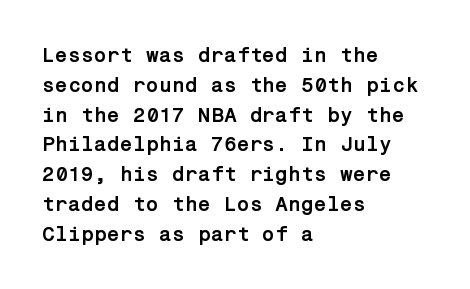
The image shows 21 px bold type, upright; set left-aligned, normal line spacing (1.42x), normal letter spacing, not underlined.
